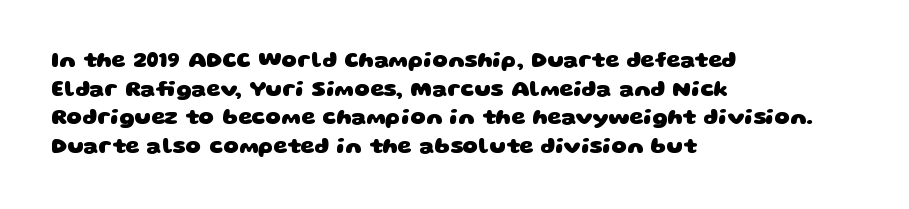
The image shows 22 px bold type; set left-aligned, normal line spacing (1.3x), normal letter spacing, not underlined.
